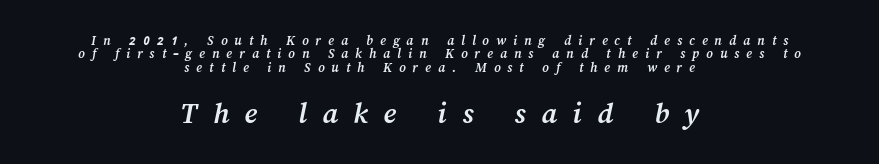
Character widths vary here, with narrow letters taking less room than wide ones. This rendering widens character spacing well past its baseline value. The whitespace from short lines is split evenly between both sides. The typesetting leans heavy: a genuine bold. The block sitting lower on the canvas is the one with enlarged characters. Descenders are the only things crossing below the line.
